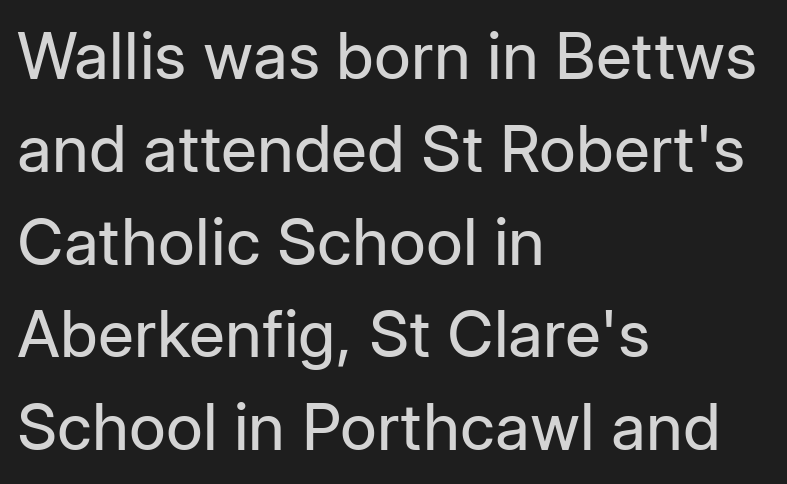
Q: Is the text bold? A: No.
Q: Is the text italic (slanted)? A: No, it is upright.
Q: Is the typeface a serif or a sans-serif typeface? A: Sans-serif.
Q: Is the text underlined? A: No.
Q: How is the paragraph aligned? A: Left-aligned.
Q: Is the spacing between letters normal or unusually wide? A: Normal.
Q: Is the spacing between lines tight, normal or loose? A: Normal.
Q: Width (condensed, normal, or wide)? A: Normal.
Q: Stroke contrast? A: Low.
Q: x-height? A: Medium.
Q: Monospaced? A: No.
